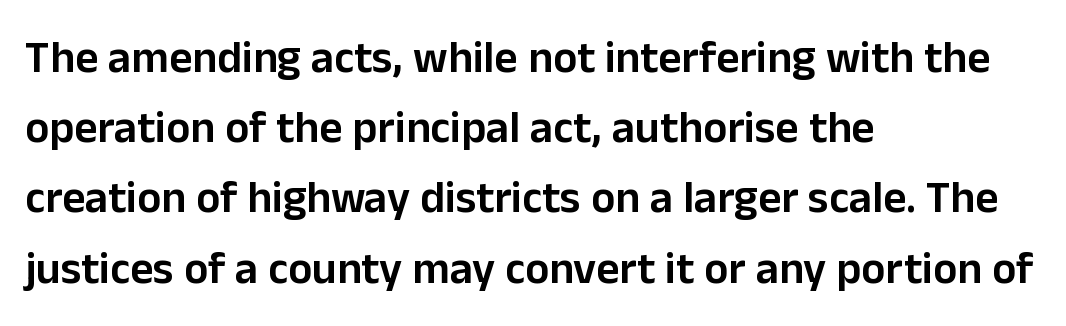
The rendering shows plain stroke endings on the letterforms — a sans-serif design. You could not count columns in this text — the font is proportionally spaced. Compared with a centered layout, this one pins lines to the left instead. Descender tails drop into unmarked territory.
